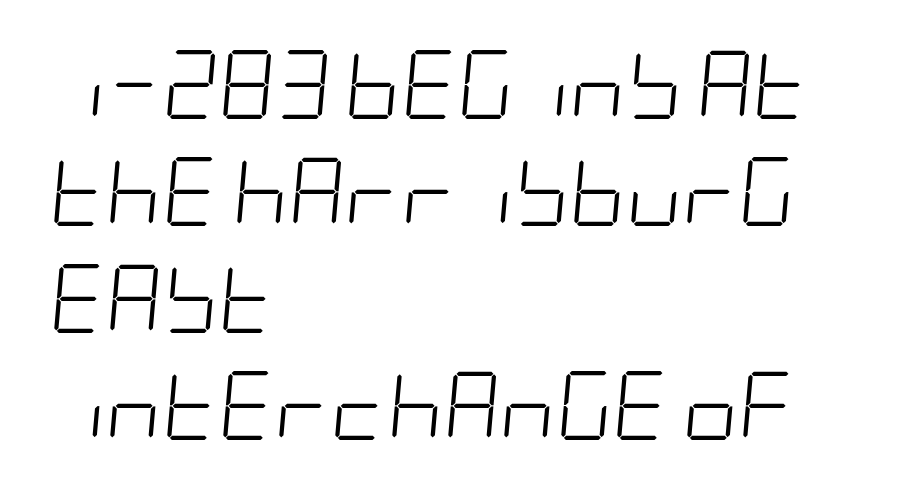
{"italic": "yes", "lean": "right", "slant_degrees": 5, "bold": "no", "weight": "light", "width": "condensed", "stroke_contrast": "low", "x_height": "large", "underline": "no", "align": "left", "line_spacing": "normal", "line_spacing_ratio": 1.55, "letter_spacing": "normal", "letter_spacing_em": 0.0, "glyph_px": 69}
